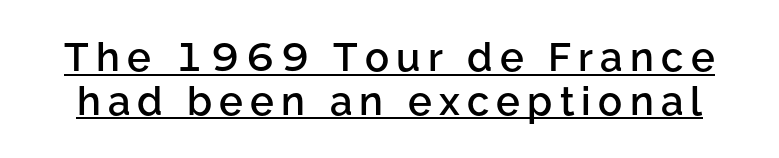
The image shows 40 px semibold sans-serif type, upright; set tight line spacing (1.09x), underlined; low stroke contrast and a medium x-height.
